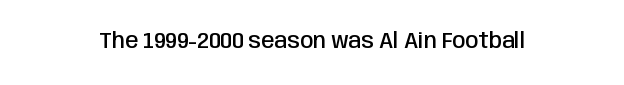
The image shows 21 px text type, upright; set normal letter spacing, not underlined.
